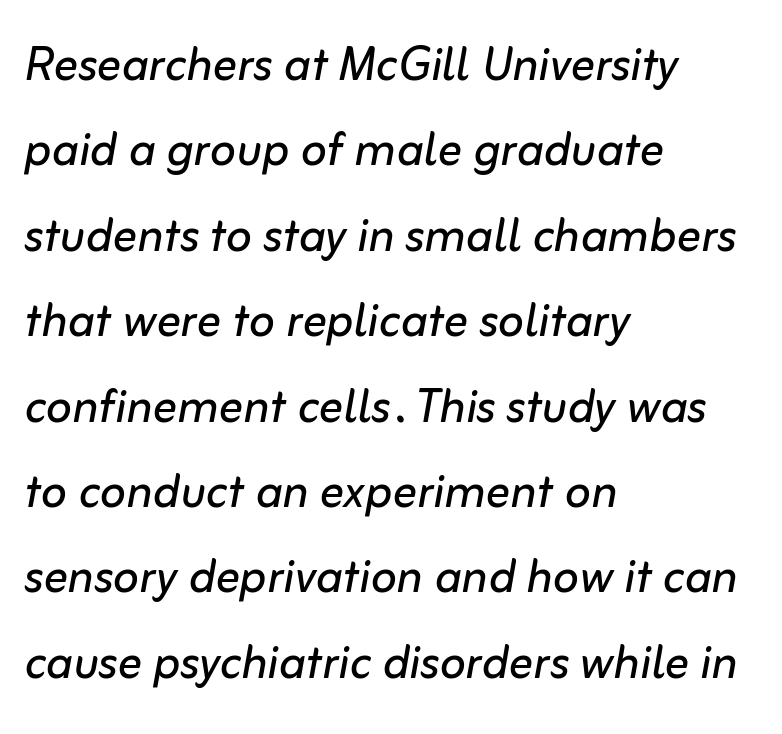
Q: Is the text bold? A: No.
Q: Is the text italic (slanted)? A: Yes, it leans right by about 10 degrees.
Q: Is the text underlined? A: No.
Q: How is the paragraph aligned? A: Left-aligned.
Q: Is the spacing between letters normal or unusually wide? A: Normal.
Q: Is the spacing between lines tight, normal or loose? A: Normal.
Q: Width (condensed, normal, or wide)? A: Normal.
Q: Stroke contrast? A: Low.
Q: x-height? A: Medium.
Q: Monospaced? A: No.
